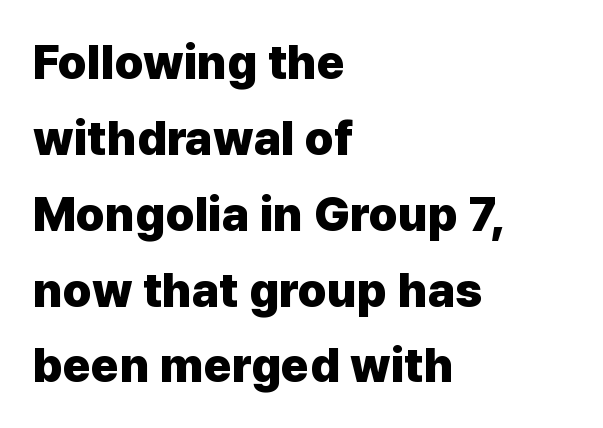
Q: Is the text bold? A: Yes.
Q: Is the text italic (slanted)? A: No, it is upright.
Q: Is the typeface a serif or a sans-serif typeface? A: Sans-serif.
Q: Is the text underlined? A: No.
Q: How is the paragraph aligned? A: Left-aligned.
Q: Is the spacing between letters normal or unusually wide? A: Normal.
Q: Is the spacing between lines tight, normal or loose? A: Normal.
Q: Width (condensed, normal, or wide)? A: Normal.
Q: Stroke contrast? A: Low.
Q: x-height? A: Medium.
Q: Monospaced? A: No.
